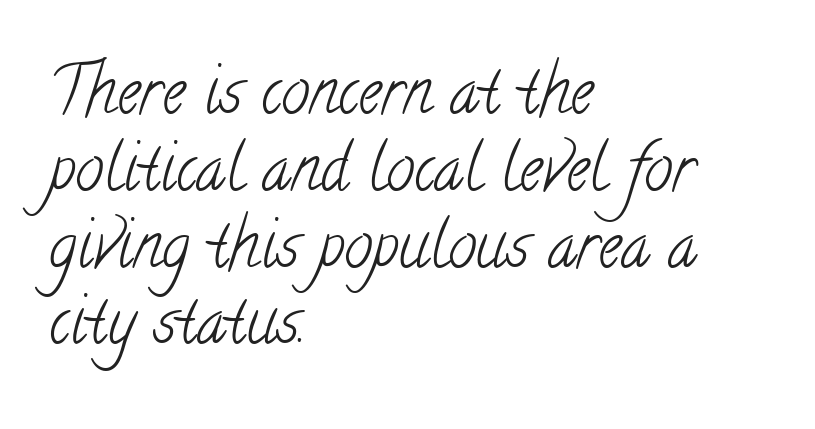
The image shows 64 px light, condensed type; set left-aligned, line spacing 1.2x, normal letter spacing, not underlined; low stroke contrast and a small x-height.
